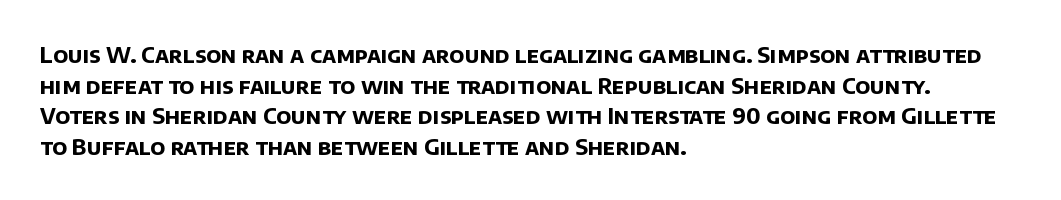
{"bold": "yes", "underline": "no", "align": "left", "line_spacing": "normal", "line_spacing_ratio": 1.39, "letter_spacing": "normal", "letter_spacing_em": 0.0, "glyph_px": 22}
